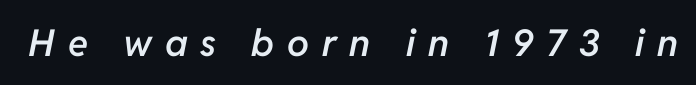
{"italic": "yes", "lean": "right", "slant_degrees": 11, "bold": "semi", "weight": "semibold", "width": "normal", "stroke_contrast": "low", "x_height": "medium", "monospaced": "no", "underline": "no", "letter_spacing": "wide", "letter_spacing_em": 0.35, "glyph_px": 37}
